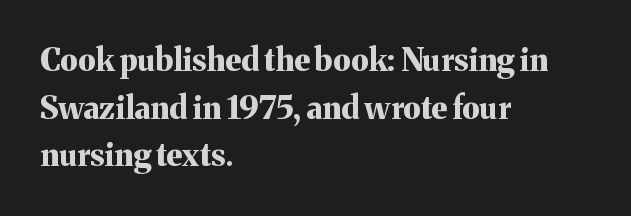
Heavy, bold letterforms. Tracking value appears to be zero — textbook default spacing. Is this a fixed-width face? No — the glyphs have proportional, varying widths. Every stem runs plumb, perpendicular to the baseline.
